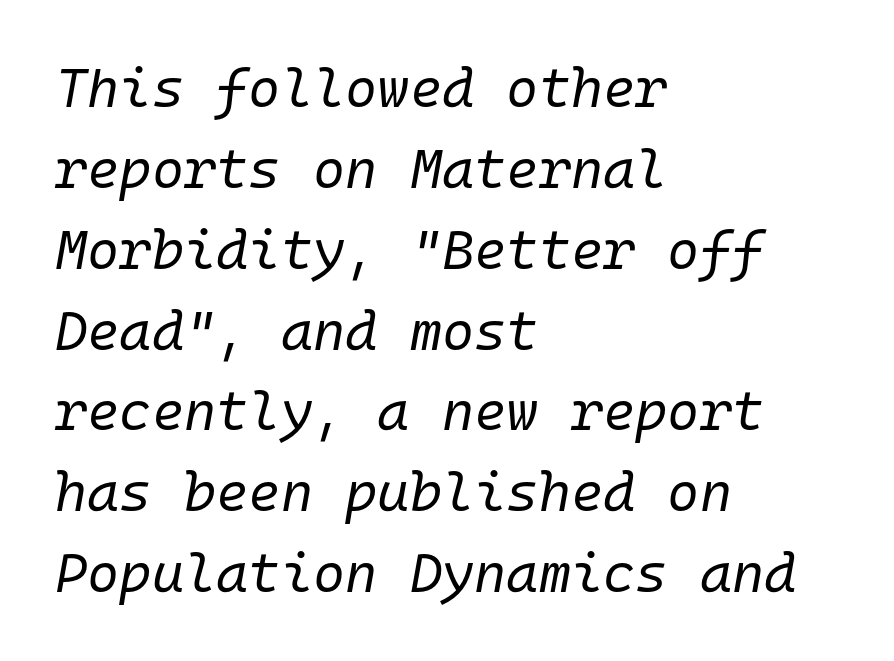
These lines stack with their left ends in a neat column. Slant detected: the letters are inclined. Observe the ordinary spacing: letters are neighbours, not strangers. Check the space under the baseline: it is left empty. Summary of weight: not heavy and not bold.
